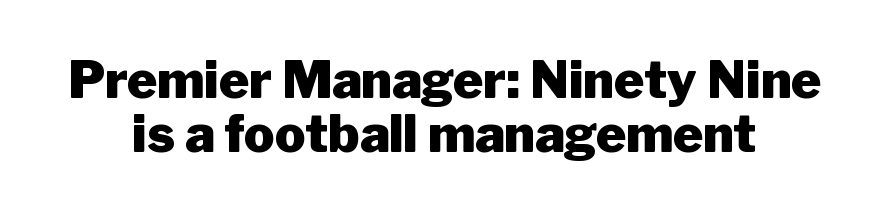
Q: Is the text bold? A: Yes.
Q: Is the text italic (slanted)? A: No, it is upright.
Q: Is the typeface a serif or a sans-serif typeface? A: Sans-serif.
Q: Is the text underlined? A: No.
Q: How is the paragraph aligned? A: Centered.
Q: Is the spacing between letters normal or unusually wide? A: Normal.
Q: Is the spacing between lines tight, normal or loose? A: Tight.
Q: Width (condensed, normal, or wide)? A: Normal.
Q: Stroke contrast? A: Low.
Q: x-height? A: Medium.
Q: Monospaced? A: No.
